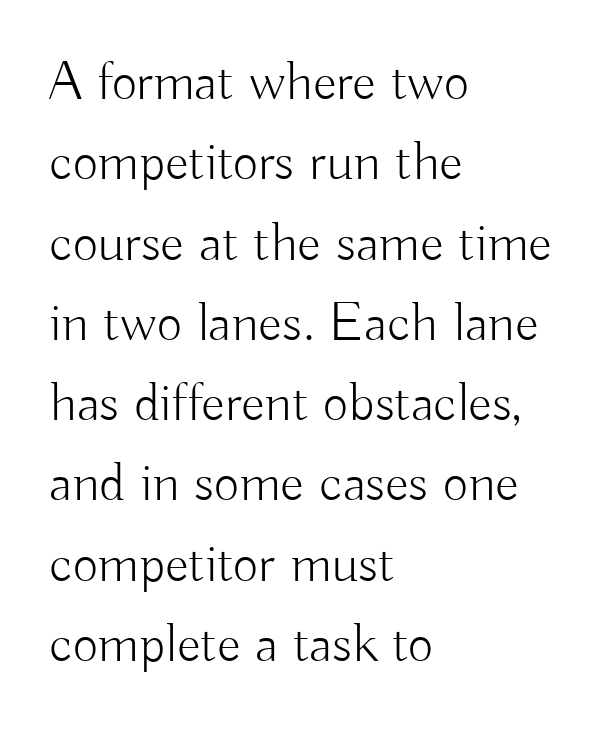
{"serif": "no", "italic": "no", "bold": "no", "weight": "light", "width": "normal", "stroke_contrast": "low", "x_height": "small", "monospaced": "no", "underline": "no", "align": "left", "line_spacing": "normal", "line_spacing_ratio": 1.46, "letter_spacing": "normal", "letter_spacing_em": 0.0, "glyph_px": 55}
